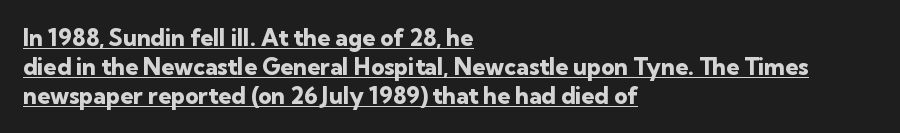
{"italic": "no", "bold": "yes", "underline": "yes", "align": "left", "line_spacing": "normal", "line_spacing_ratio": 1.26, "letter_spacing": "normal", "letter_spacing_em": 0.0, "glyph_px": 23}
